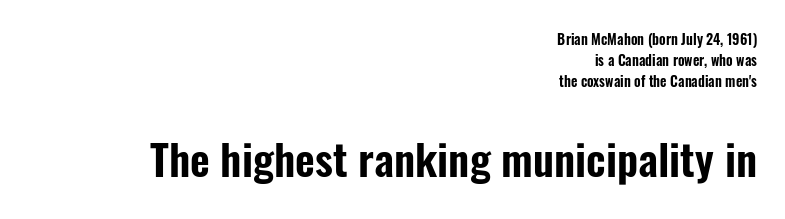
The image shows 43 px condensed sans-serif type, upright; set right-aligned, normal line spacing (1.5x), normal letter spacing, not underlined; the second (bottom) block is 3.07x larger; low stroke contrast and a medium x-height.
